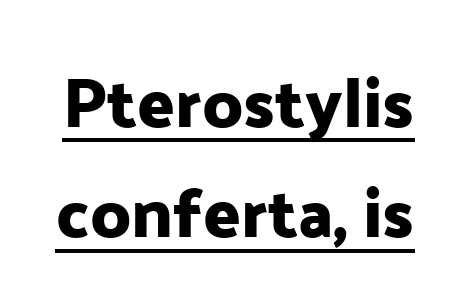
Q: Is the text italic (slanted)? A: No, it is upright.
Q: Is the typeface a serif or a sans-serif typeface? A: Sans-serif.
Q: Is the text underlined? A: Yes.
Q: Is the spacing between letters normal or unusually wide? A: Normal.
Q: Is the spacing between lines tight, normal or loose? A: Normal.
Q: Width (condensed, normal, or wide)? A: Normal.
Q: Stroke contrast? A: Low.
Q: x-height? A: Medium.
Q: Monospaced? A: No.
